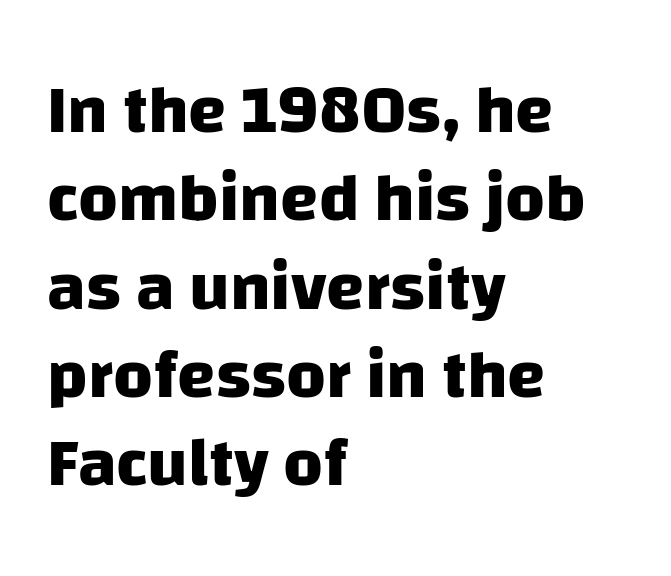
The image shows 69 px heavy sans-serif type; set left-aligned, normal line spacing (1.28x), normal letter spacing, not underlined; low stroke contrast and a large x-height.
